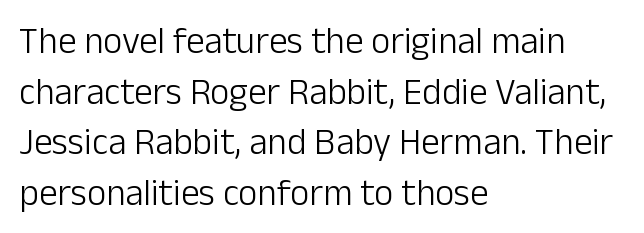
Proportional: the letters do not fall into vertical columns. This is not heavy type; no bold has been used. Descenders hang freely into open space. This sample uses plain, unmodified letter spacing. The typesetter chose a ragged-right arrangement here.
